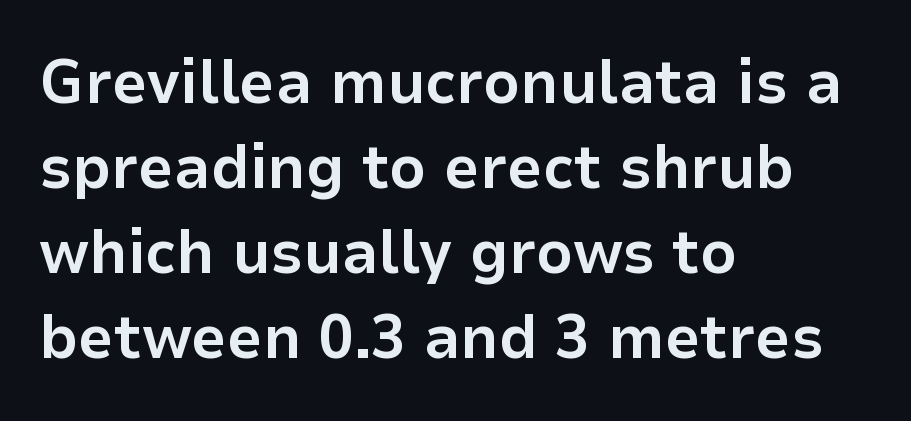
Q: Is the text bold? A: Yes.
Q: Is the text italic (slanted)? A: No, it is upright.
Q: Is the typeface a serif or a sans-serif typeface? A: Sans-serif.
Q: Is the text underlined? A: No.
Q: How is the paragraph aligned? A: Left-aligned.
Q: Is the spacing between letters normal or unusually wide? A: Normal.
Q: Is the spacing between lines tight, normal or loose? A: Normal.
Q: Width (condensed, normal, or wide)? A: Normal.
Q: Stroke contrast? A: Low.
Q: x-height? A: Medium.
Q: Monospaced? A: No.
